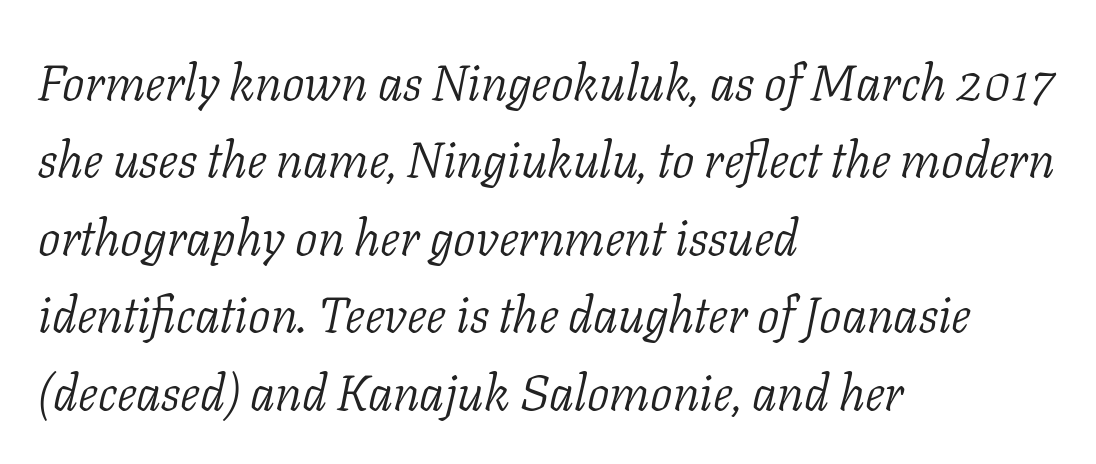
The image shows 50 px light serif type, italic (leaning right); set left-aligned, normal line spacing (1.55x), normal letter spacing, not underlined; low stroke contrast and a medium x-height.
